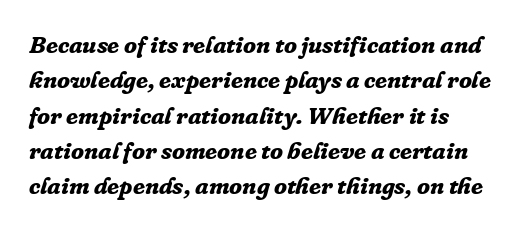
Q: Is the text bold? A: Yes.
Q: Is the text italic (slanted)? A: Yes, it leans right by about 16 degrees.
Q: Is the text underlined? A: No.
Q: Is the spacing between letters normal or unusually wide? A: Normal.
Q: Is the spacing between lines tight, normal or loose? A: Normal.
